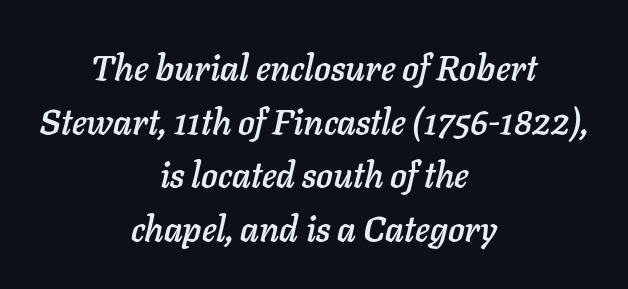
Decoration check: the copy has no underline. The rendering uses natural spacing where letterforms have individual widths. The compositor balanced each line on the midline. What stands out about the letter spacing? Nothing — it is the standard amount. Reading down the column, the eye jumps a familiar distance to each next line.
